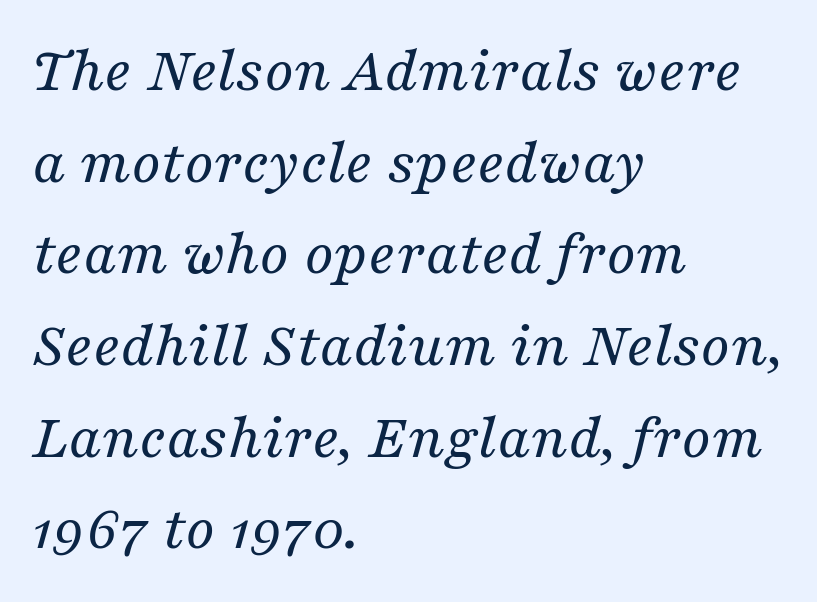
The image shows 65 px regular-weight serif type, italic (leaning right); set left-aligned, normal line spacing (1.41x), normal letter spacing, not underlined; medium stroke contrast and a medium x-height.
